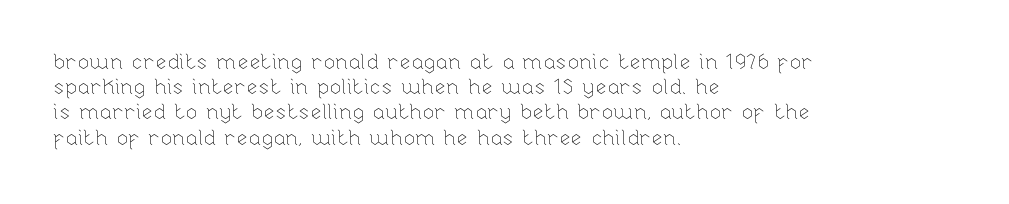
The image shows 21 px text type, upright; set left-aligned, line spacing 1.2x, normal letter spacing, not underlined.
